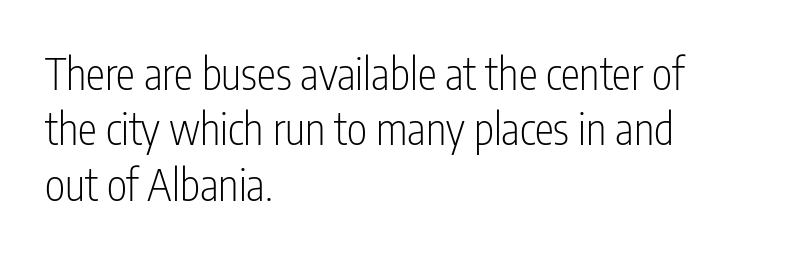
Q: Is the text bold? A: No.
Q: Is the text italic (slanted)? A: No, it is upright.
Q: Is the typeface a serif or a sans-serif typeface? A: Sans-serif.
Q: Is the text underlined? A: No.
Q: How is the paragraph aligned? A: Left-aligned.
Q: Is the spacing between letters normal or unusually wide? A: Normal.
Q: Is the spacing between lines tight, normal or loose? A: Normal.
Q: Width (condensed, normal, or wide)? A: Condensed.
Q: Stroke contrast? A: Low.
Q: x-height? A: Medium.
Q: Monospaced? A: No.
